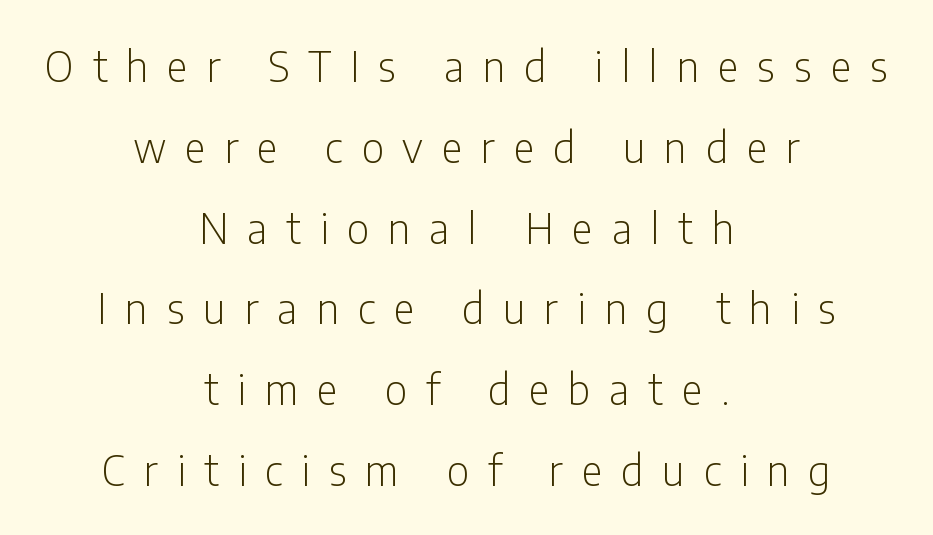
The image shows 41 px light, condensed sans-serif type, upright; set centered, loose line spacing (1.97x), unusually wide letter spacing (+0.46 em), not underlined; low stroke contrast and a medium x-height.
